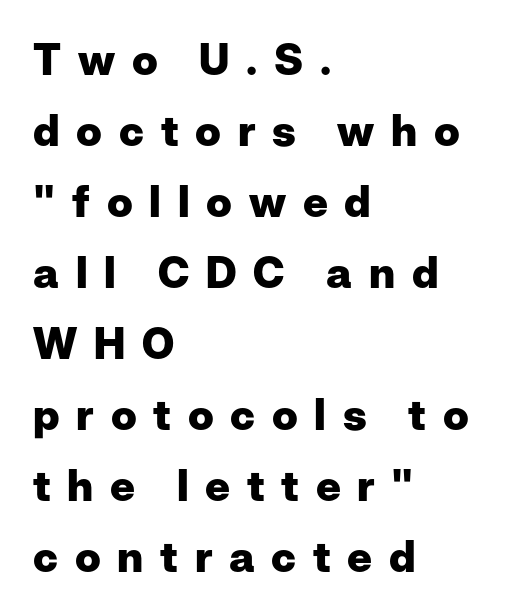
The image shows 43 px heavy sans-serif type, upright; set left-aligned, normal line spacing (1.65x), unusually wide letter spacing (+0.39 em), not underlined; low stroke contrast and a medium x-height.
